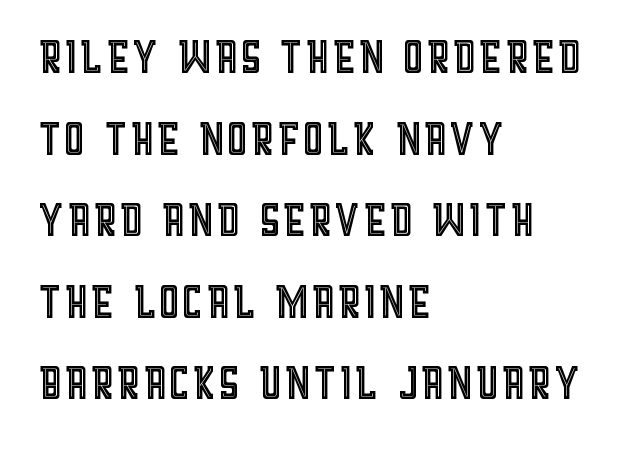
The image shows 60 px condensed type, upright; set left-aligned, normal line spacing (1.36x), normal letter spacing, not underlined; a large x-height.
